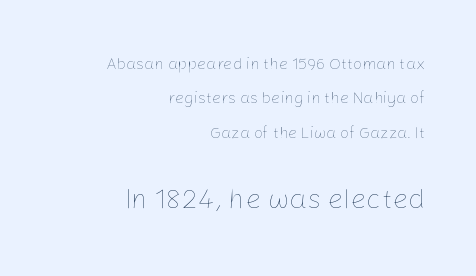
Q: Is the text bold? A: No.
Q: Is the text italic (slanted)? A: No, it is upright.
Q: Is the text underlined? A: No.
Q: How is the paragraph aligned? A: Right-aligned.
Q: Is the spacing between letters normal or unusually wide? A: Normal.
Q: Is the spacing between lines tight, normal or loose? A: Loose.
Q: Which block of text is set in a larger size, the first (top) or the second (bottom)? A: The second (bottom) one.
Q: Width (condensed, normal, or wide)? A: Normal.
Q: Stroke contrast? A: Low.
Q: x-height? A: Medium.
Q: Monospaced? A: No.
